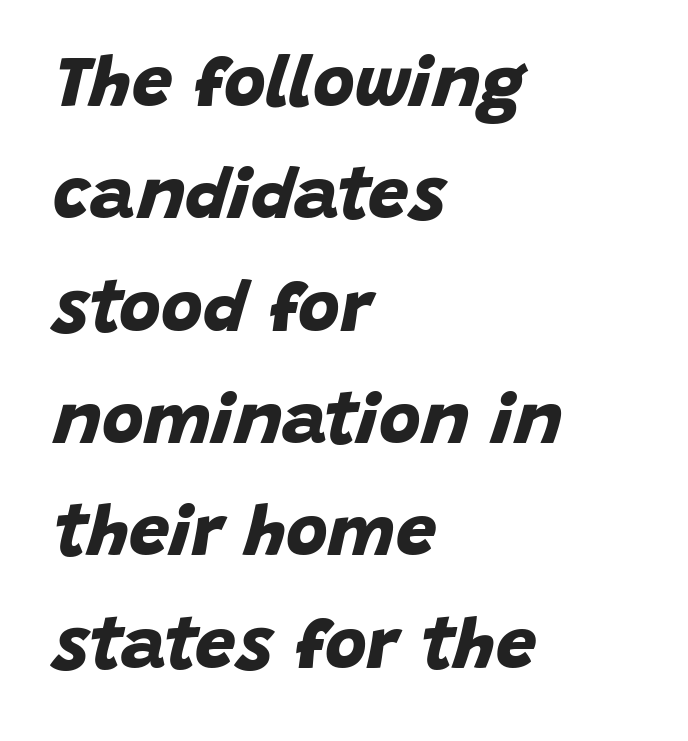
{"serif": "no", "bold": "yes", "weight": "bold", "width": "normal", "stroke_contrast": "low", "x_height": "large", "monospaced": "no", "underline": "no", "align": "left", "line_spacing": "normal", "line_spacing_ratio": 1.56, "letter_spacing": "normal", "letter_spacing_em": 0.0, "glyph_px": 72}
